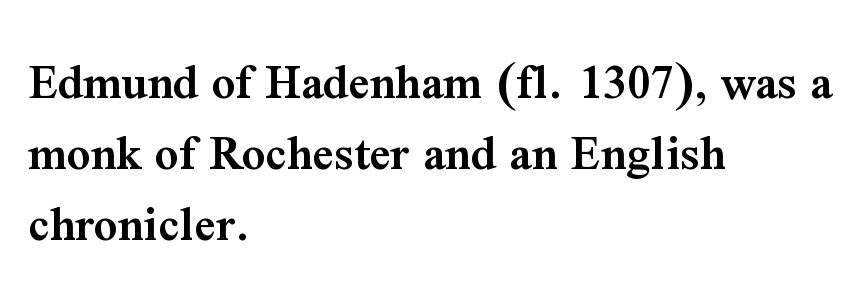
The image shows 52 px semibold serif type, upright; set left-aligned, normal line spacing (1.37x), normal letter spacing, not underlined; medium stroke contrast and a medium x-height.
